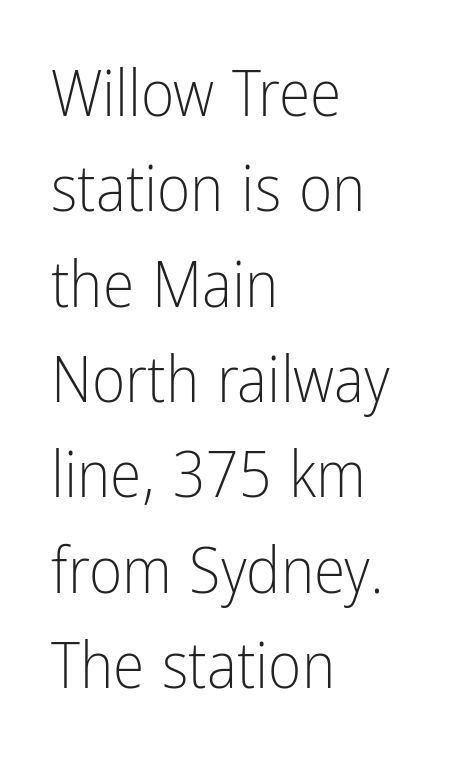
No heavy texture on the line: the type isn't bold. The typography opts for an upright posture over an oblique one. The characters display no serif detailing; their extremities are plain. Leading matches the norm, producing a regular column.
